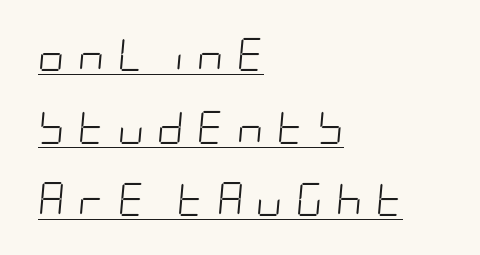
These lines are set flush left with a ragged right edge. A typesetter would mark this as italic. The vertical gap from one line to the next is large. The horizontal fit of the characters is loose and conspicuously gappy. The passage shown is not bold in any degree. These characters rest on top of a visible drawn line.
